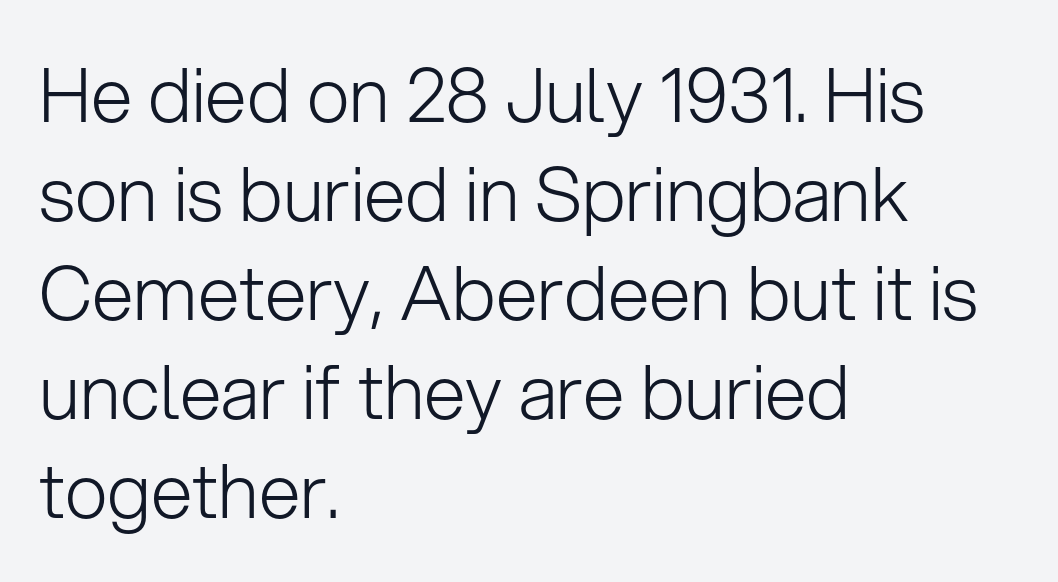
This sample keeps an unexceptional amount of space between lines. Every stem runs plumb, perpendicular to the baseline. In CSS terms this would be text-align: left. A typesetter would call this proportional, since set widths differ per character. Tracking here is standard; glyphs follow each other at the usual distance. This rendering features lettering with no underline.
